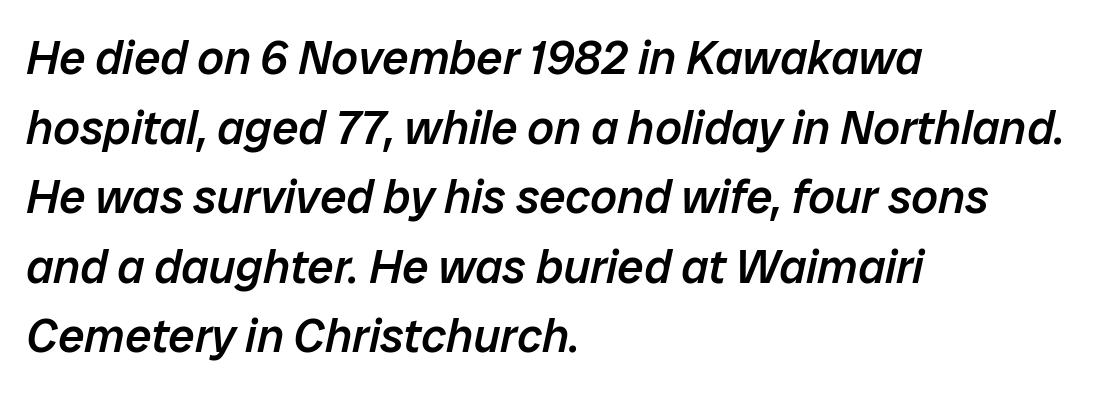
Q: Is the text bold? A: Semi-bold.
Q: Is the text italic (slanted)? A: Yes, it leans right by about 12 degrees.
Q: Is the text underlined? A: No.
Q: How is the paragraph aligned? A: Left-aligned.
Q: Is the spacing between letters normal or unusually wide? A: Normal.
Q: Is the spacing between lines tight, normal or loose? A: Normal.
Q: Width (condensed, normal, or wide)? A: Normal.
Q: Stroke contrast? A: Low.
Q: x-height? A: Medium.
Q: Monospaced? A: No.
